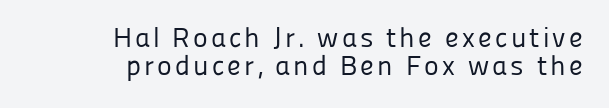
The image shows 28 px regular-weight sans-serif type, upright; set right-aligned, tight line spacing (1.0x), not underlined; low stroke contrast and a medium x-height.
